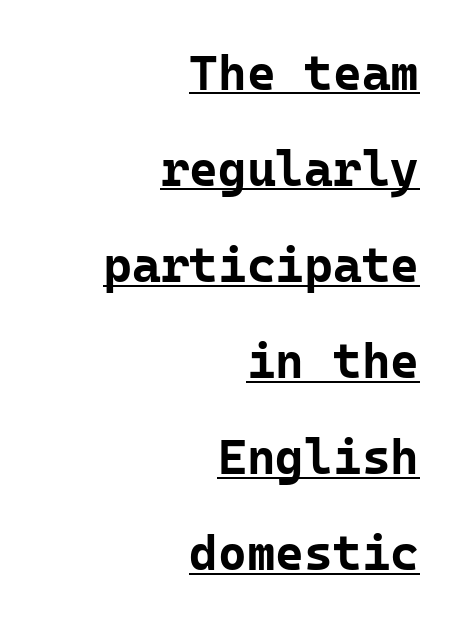
{"serif": "no", "italic": "no", "bold": "yes", "weight": "bold", "width": "normal", "stroke_contrast": "low", "x_height": "medium", "monospaced": "yes", "underline": "yes", "align": "right", "line_spacing": "loose", "line_spacing_ratio": 1.96, "letter_spacing": "normal", "letter_spacing_em": 0.0, "glyph_px": 49}
